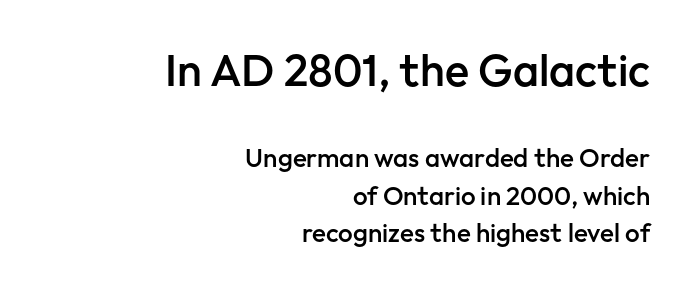
The image shows 45 px semibold sans-serif type, upright; set right-aligned, normal line spacing (1.43x), normal letter spacing, not underlined; the first (top) block is 1.73x larger; low stroke contrast and a medium x-height.
